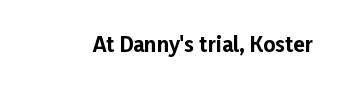
The letterforms sit shoulder to shoulder at normal distance. These lines were composed using upright roman letters. Check the space under the baseline: it is left empty. The sample has been set heavy, in full bold.
